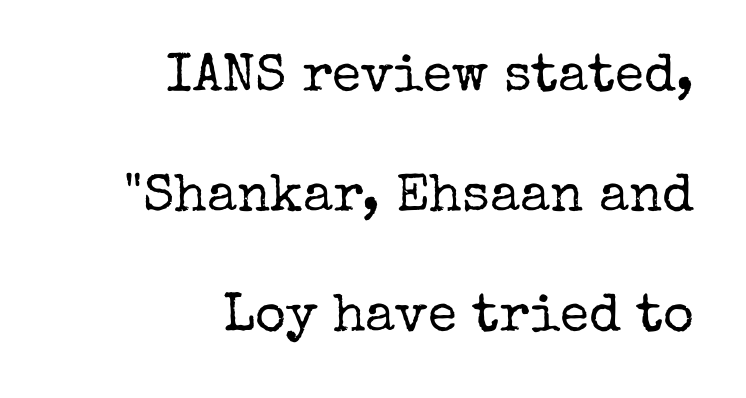
The image shows 53 px regular-weight serif type, upright; set right-aligned, loose line spacing (2.26x), normal letter spacing, not underlined; low stroke contrast and a medium x-height.
